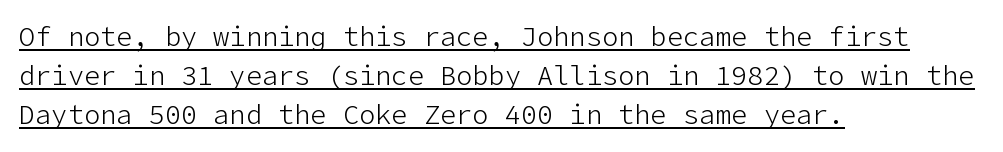
Q: Is the text bold? A: No.
Q: Is the text italic (slanted)? A: No, it is upright.
Q: Is the text underlined? A: Yes.
Q: How is the paragraph aligned? A: Left-aligned.
Q: Is the spacing between letters normal or unusually wide? A: Normal.
Q: Is the spacing between lines tight, normal or loose? A: Normal.
